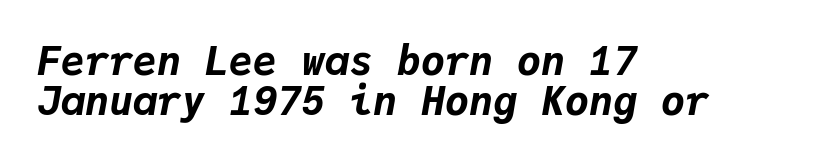
The image shows 40 px bold type, italic (leaning right), monospaced; set left-aligned, tight line spacing (1.0x), normal letter spacing, not underlined; low stroke contrast and a medium x-height.
